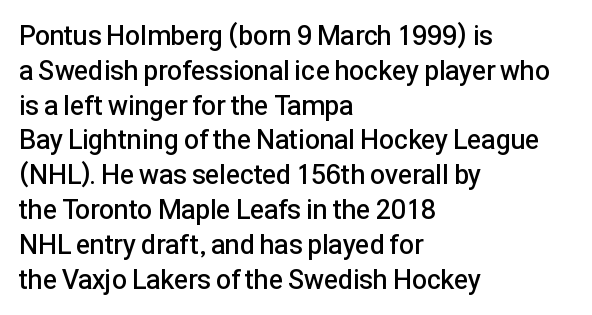
Q: Is the text bold? A: Semi-bold.
Q: Is the text italic (slanted)? A: No, it is upright.
Q: Is the text underlined? A: No.
Q: How is the paragraph aligned? A: Left-aligned.
Q: Is the spacing between letters normal or unusually wide? A: Normal.
Q: Is the spacing between lines tight, normal or loose? A: Normal.
